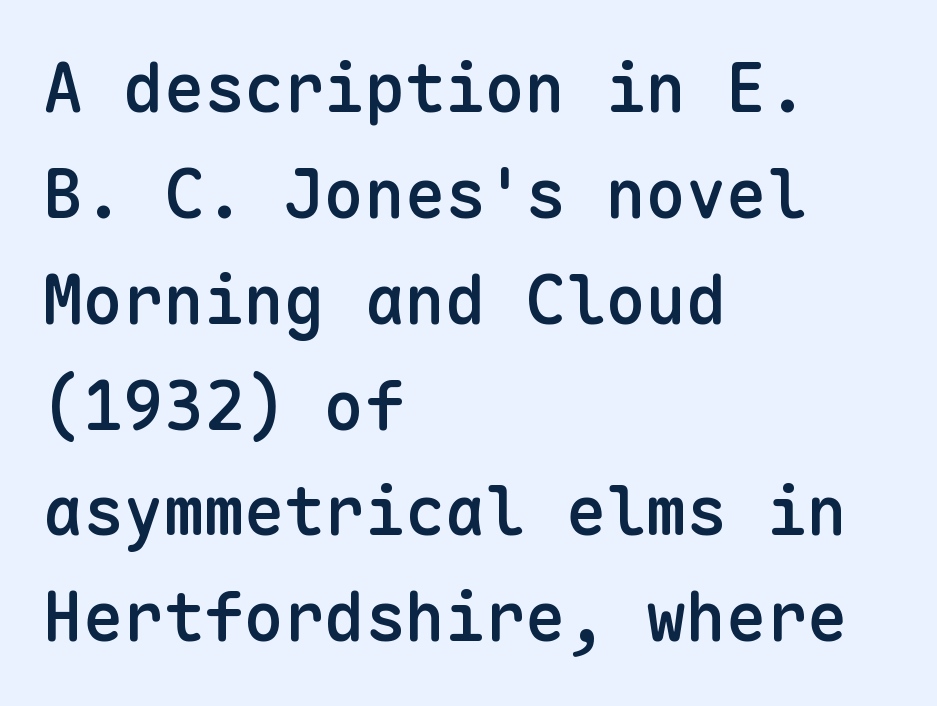
{"serif": "no", "italic": "no", "bold": "semi", "weight": "semibold", "width": "normal", "stroke_contrast": "low", "x_height": "medium", "monospaced": "yes", "underline": "no", "align": "left", "line_spacing": "normal", "line_spacing_ratio": 1.58, "letter_spacing": "normal", "letter_spacing_em": 0.0, "glyph_px": 67}
